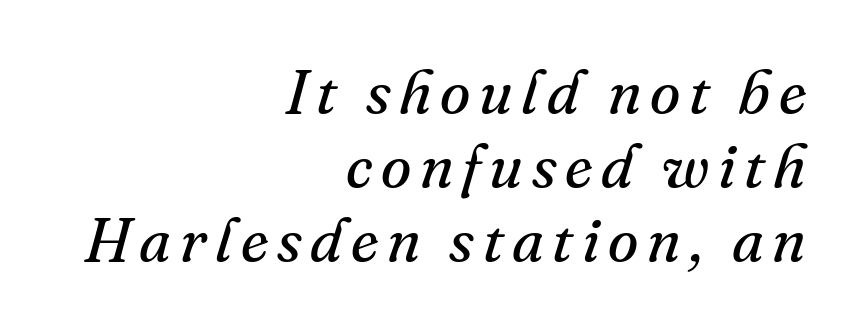
Ink coverage per letter is moderate at most. The rendering applies a slant to the glyphs. Is this a fixed-width face? No — the glyphs have proportional, varying widths. Check under the words: just untouched page. The rendering shows small feet on the letterforms — a serif design.
